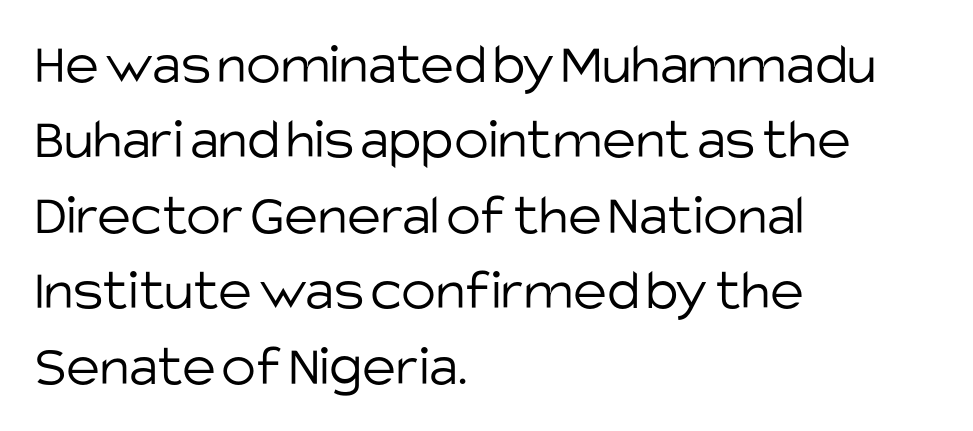
The paragraph shown leans on its left margin. The space beneath each line is pristine and unruled. When letters stand straight like this, we call the style roman or upright. The strokes carry an ordinary text weight at most. A typesetter would call this proportional, since set widths differ per character. Quick note: interline space is typical.
